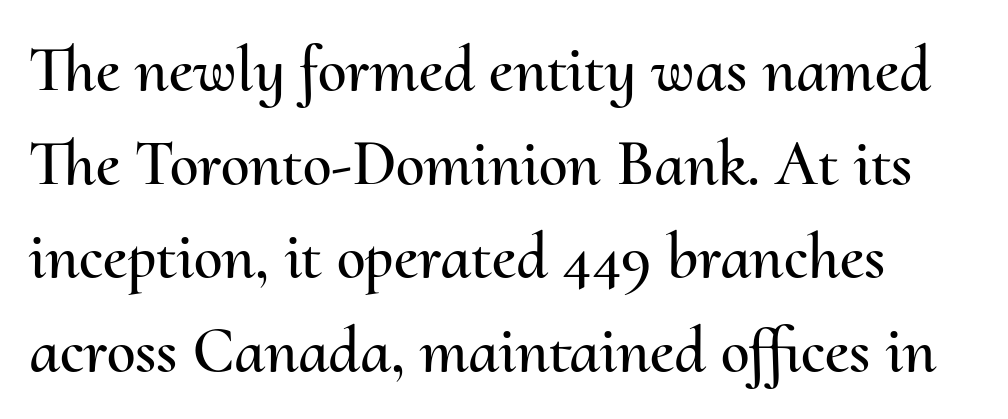
The image shows 65 px text type, upright; set normal line spacing (1.44x), normal letter spacing, not underlined; medium stroke contrast and a small x-height.
